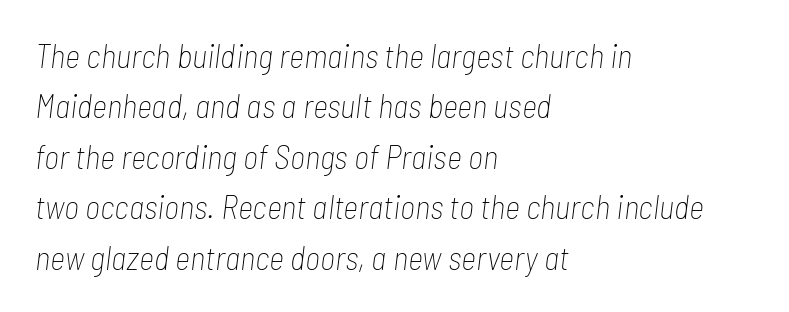
The face used here has a pronounced slope to its letters. These lines are rendered in a variable-pitch font. Stems here are at most as thick as an everyday book face. A normal amount of white space separates one row of letters from the next. The strip under each line holds only bare page.
